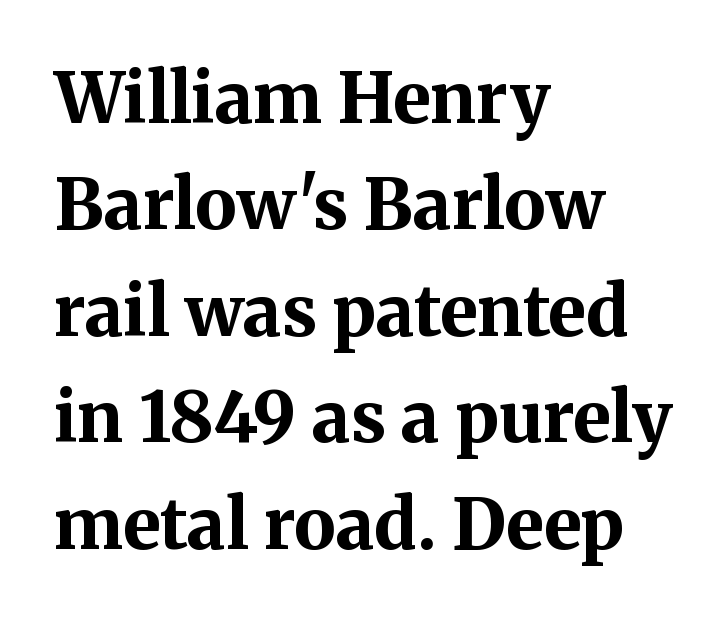
The passage shown is not underscored anywhere. Bold? Absolutely — the strokes are thick and heavy. Font category for this specimen: serif. Normally led — the rows are evenly, conventionally spaced.
